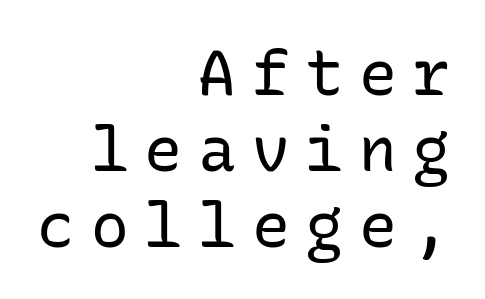
{"serif": "no", "italic": "no", "bold": "no", "weight": "regular", "width": "normal", "stroke_contrast": "low", "x_height": "medium", "monospaced": "yes", "underline": "no", "align": "right", "line_spacing_ratio": 1.21, "letter_spacing": "wide", "letter_spacing_em": 0.25, "glyph_px": 63}
